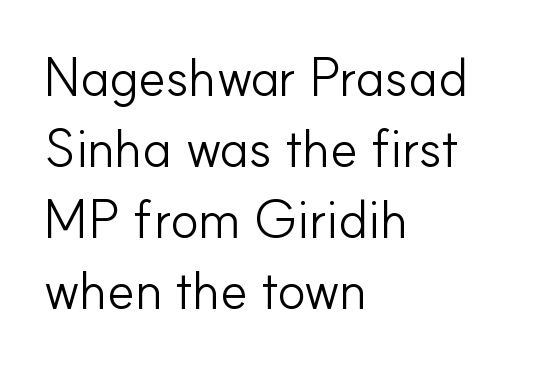
Caption: multi-line text, flush left, ragged right. This sample has the flowing, uneven cadence of proportional lettering. The space between consecutive lines is moderate. The specimen omits any rule beneath the text block's lines. The letters stand straight up with perfectly vertical stems.
